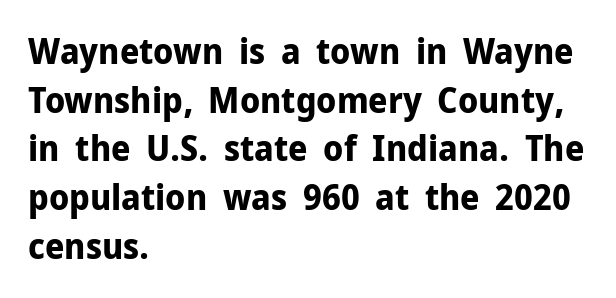
{"serif": "no", "italic": "no", "bold": "yes", "weight": "bold", "width": "normal", "stroke_contrast": "low", "x_height": "medium", "monospaced": "no", "underline": "no", "align": "left", "line_spacing": "normal", "line_spacing_ratio": 1.39, "letter_spacing": "normal", "letter_spacing_em": 0.0, "glyph_px": 35}
